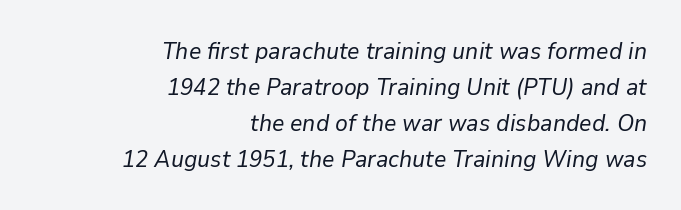
Q: Is the text bold? A: No.
Q: Is the text italic (slanted)? A: Yes, it leans right by about 9 degrees.
Q: Is the text underlined? A: No.
Q: How is the paragraph aligned? A: Right-aligned.
Q: Is the spacing between letters normal or unusually wide? A: Normal.
Q: Is the spacing between lines tight, normal or loose? A: Normal.
